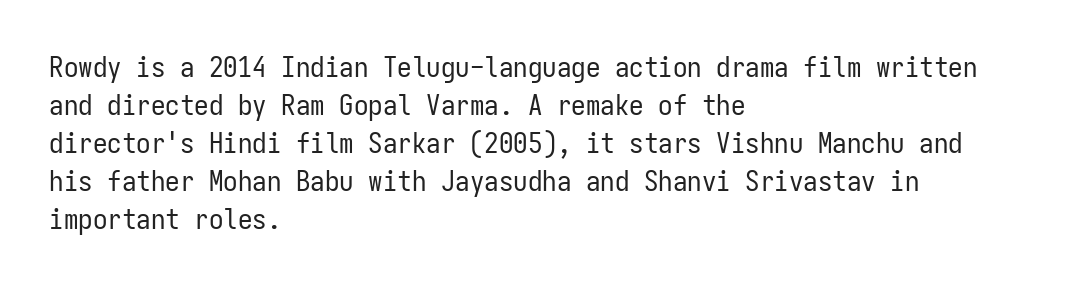
The image shows 29 px regular-weight, condensed sans-serif type, upright, monospaced; set left-aligned, normal line spacing (1.31x), normal letter spacing, not underlined; low stroke contrast and a medium x-height.
